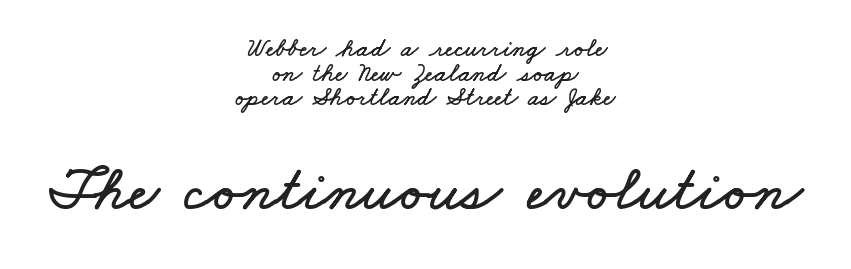
The image shows 65 px wide type; set centered, tight line spacing (0.95x), normal letter spacing, not underlined; the second (bottom) block is 2.5x larger; low stroke contrast and a small x-height.
